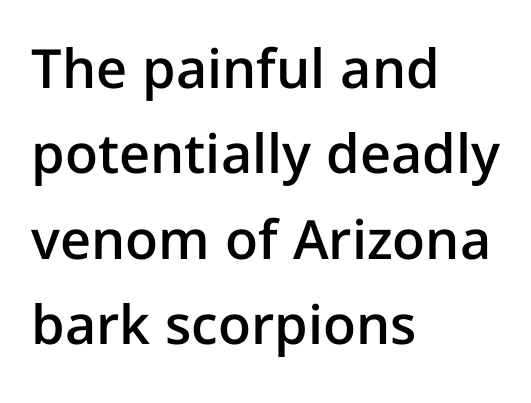
This is sans-serif lettering, the kind often seen on screens and signage. A bit beefed up — I'd call it semibold rather than bold. Does extra space separate the letters? No, they use regular spacing. Is this a fixed-width face? No — the glyphs have proportional, varying widths. Baseline-to-baseline distance is the conventional proportion of letter height.
